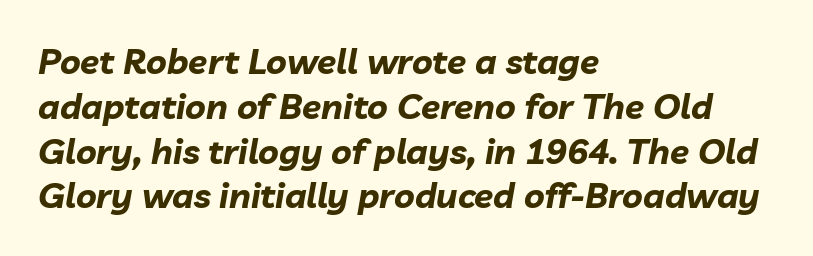
Q: Is the text bold? A: Yes.
Q: Is the text italic (slanted)? A: Yes, it leans right by about 10 degrees.
Q: Is the text underlined? A: No.
Q: How is the paragraph aligned? A: Left-aligned.
Q: Is the spacing between letters normal or unusually wide? A: Normal.
Q: Is the spacing between lines tight, normal or loose? A: Normal.
Q: Width (condensed, normal, or wide)? A: Normal.
Q: Stroke contrast? A: Low.
Q: x-height? A: Medium.
Q: Monospaced? A: No.
